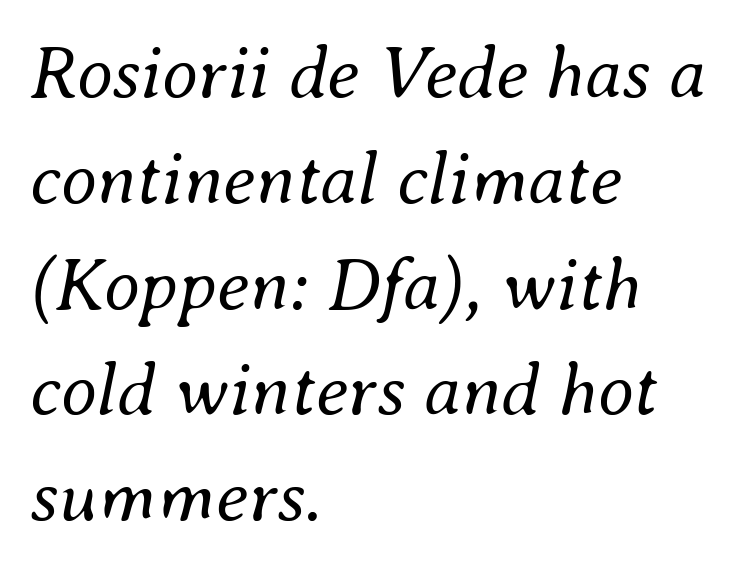
The image shows 74 px regular-weight type, italic (leaning right); set left-aligned, normal line spacing (1.43x), normal letter spacing, not underlined; medium stroke contrast and a small x-height.
